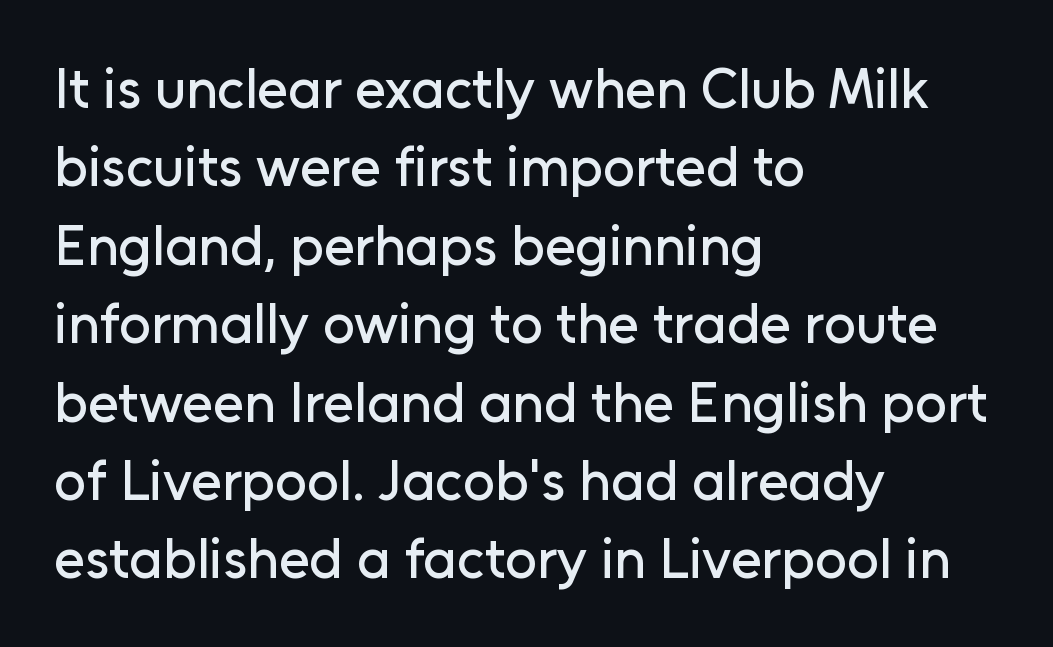
{"serif": "no", "italic": "no", "width": "normal", "stroke_contrast": "low", "x_height": "medium", "monospaced": "no", "underline": "no", "align": "left", "line_spacing": "normal", "line_spacing_ratio": 1.4, "letter_spacing": "normal", "letter_spacing_em": 0.0, "glyph_px": 56}
